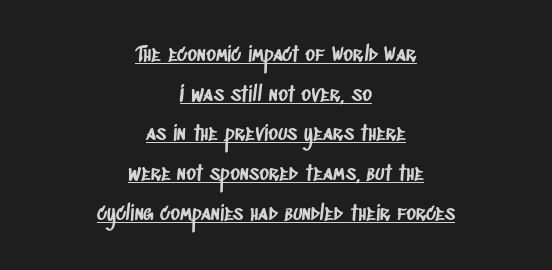
Q: Is the text underlined? A: Yes.
Q: How is the paragraph aligned? A: Centered.
Q: Is the spacing between letters normal or unusually wide? A: Normal.
